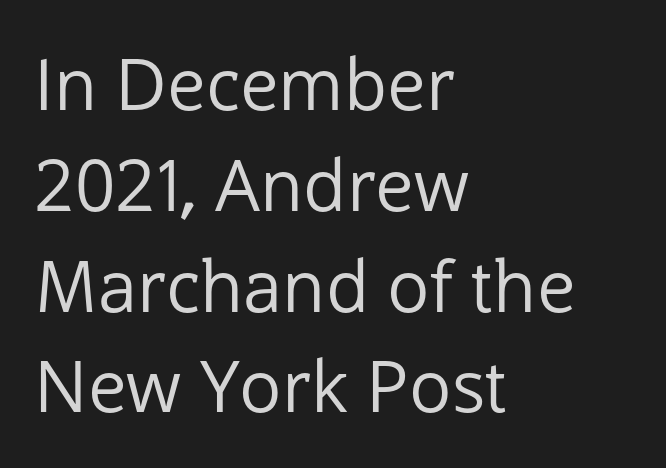
{"serif": "no", "italic": "no", "bold": "no", "weight": "regular", "width": "normal", "stroke_contrast": "low", "x_height": "medium", "monospaced": "no", "underline": "no", "align": "left", "line_spacing": "normal", "line_spacing_ratio": 1.42, "letter_spacing": "normal", "letter_spacing_em": 0.0, "glyph_px": 71}
